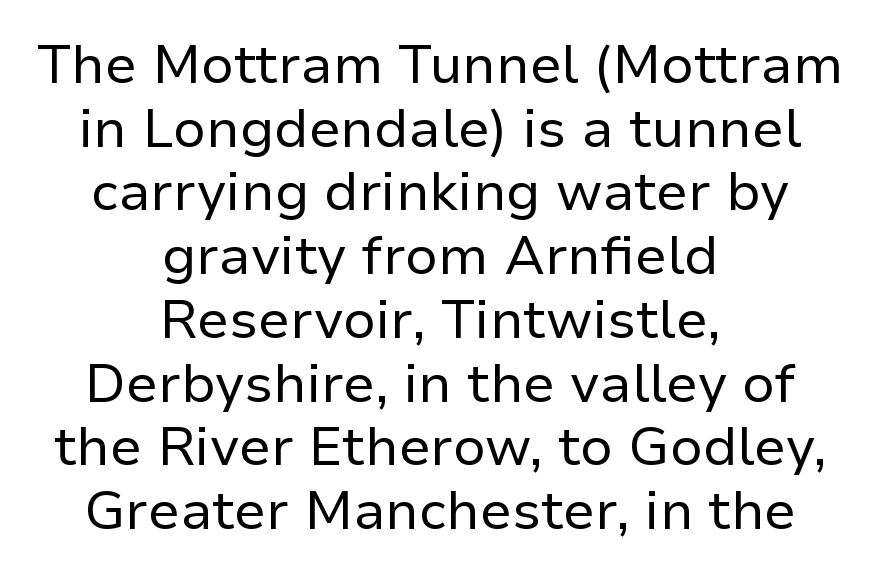
Descenders hang freely into open space. Nothing unusual about the tracking: characters are spaced as the font intends. The rendering uses natural spacing where letterforms have individual widths. Centered paragraph, ragged on both sides. Posture: vertical.
